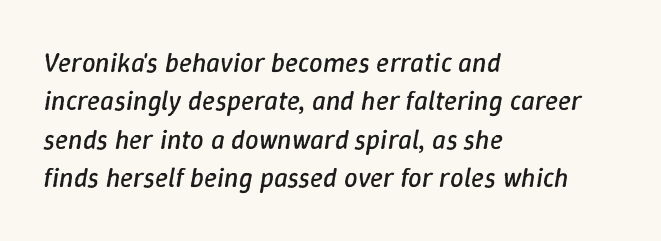
{"italic": "yes", "lean": "right", "slant_degrees": 9, "bold": "no", "underline": "no", "align": "left", "line_spacing": "normal", "line_spacing_ratio": 1.42, "letter_spacing": "normal", "letter_spacing_em": 0.0, "glyph_px": 27}
